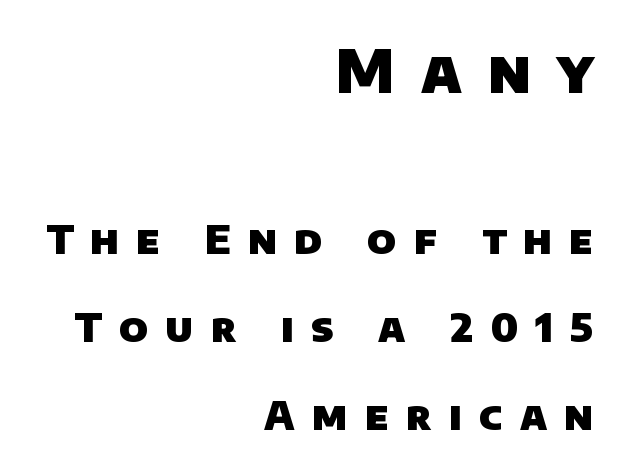
{"serif": "no", "bold": "yes", "weight": "heavy", "width": "normal", "stroke_contrast": "low", "x_height": "large", "monospaced": "no", "underline": "no", "align": "right", "line_spacing": "loose", "line_spacing_ratio": 2.21, "letter_spacing": "wide", "letter_spacing_em": 0.43, "larger_block": "first", "size_ratio": 1.5, "glyph_px": 60}
